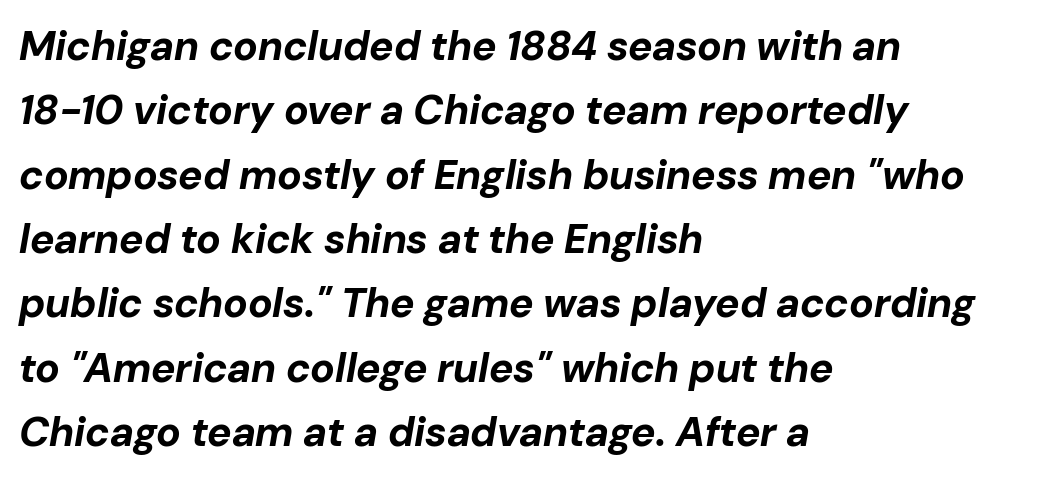
Glance below the letters and you will spot only blank space. Caption: standard tracking, unaltered. Quick note: interline space is typical. Compared with ordinary roman type, these characters are visibly tilted.
